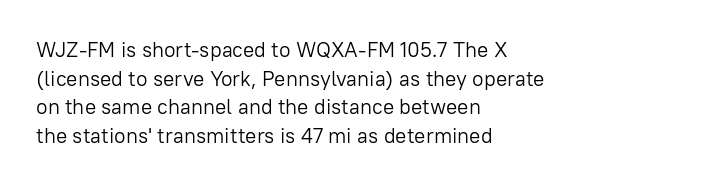
Line beginnings align vertically; line endings do not. Whoever set this chose a conventional vertical rhythm. Stroke mass is kept to a normal reading level or below. Nobody touched the tracking dial on this one.
